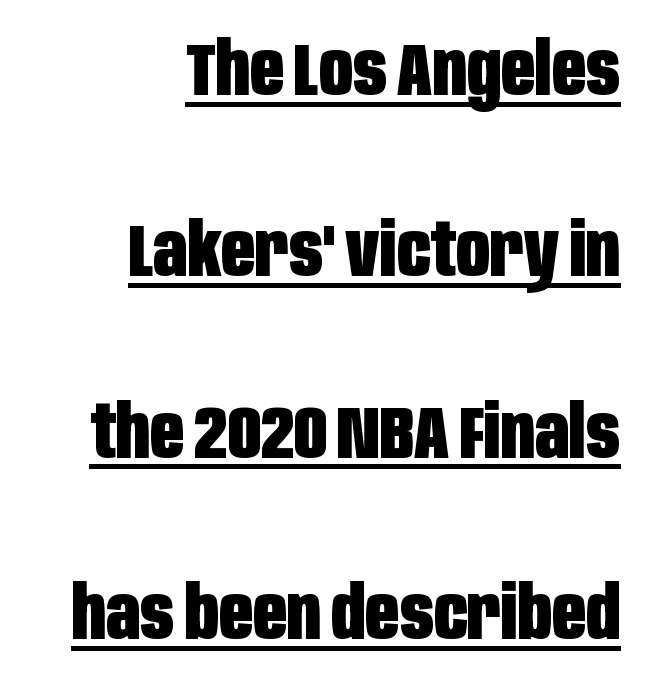
Q: Is the text bold? A: Yes.
Q: Is the text italic (slanted)? A: No, it is upright.
Q: Is the typeface a serif or a sans-serif typeface? A: Sans-serif.
Q: Is the text underlined? A: Yes.
Q: How is the paragraph aligned? A: Right-aligned.
Q: Is the spacing between letters normal or unusually wide? A: Normal.
Q: Is the spacing between lines tight, normal or loose? A: Loose.
Q: Width (condensed, normal, or wide)? A: Condensed.
Q: Stroke contrast? A: Low.
Q: x-height? A: Large.
Q: Monospaced? A: No.
